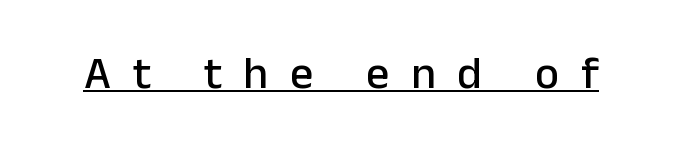
{"serif": "no", "italic": "no", "width": "normal", "stroke_contrast": "low", "x_height": "medium", "monospaced": "no", "underline": "yes", "letter_spacing": "wide", "letter_spacing_em": 0.47, "glyph_px": 46}
